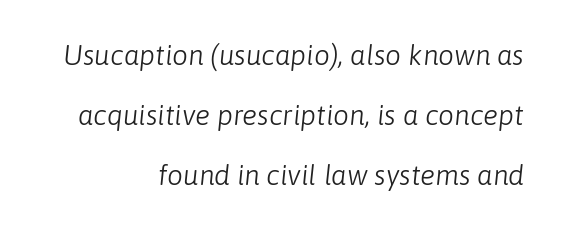
On a weight scale, this lands at 450 or below. There's an unmistakable incline to the writing here. Successive baselines arrive slowly, with a big drop between each. Horizontal alignment here is rightward, an uncommon choice for prose. Lines of text with bare space underneath.
